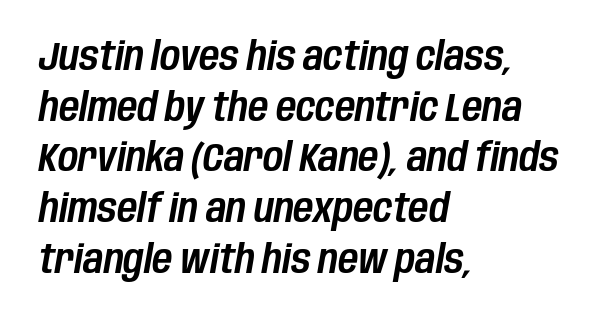
Q: Is the text italic (slanted)? A: Yes, it leans right by about 10 degrees.
Q: Is the text underlined? A: No.
Q: How is the paragraph aligned? A: Left-aligned.
Q: Is the spacing between letters normal or unusually wide? A: Normal.
Q: Is the spacing between lines tight, normal or loose? A: Normal.
Q: Width (condensed, normal, or wide)? A: Condensed.
Q: Stroke contrast? A: Low.
Q: x-height? A: Large.
Q: Monospaced? A: No.
